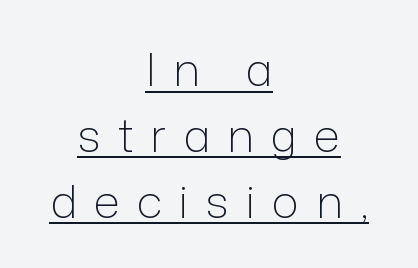
Honestly, the underline is the first thing you notice here. The letterforms stand isolated, each surrounded by extra space. Alignment: centered. Note the varied advance widths — an 'i' is clearly narrower than an 'm'. Letterform terminals end flat and unadorned throughout the passage.
